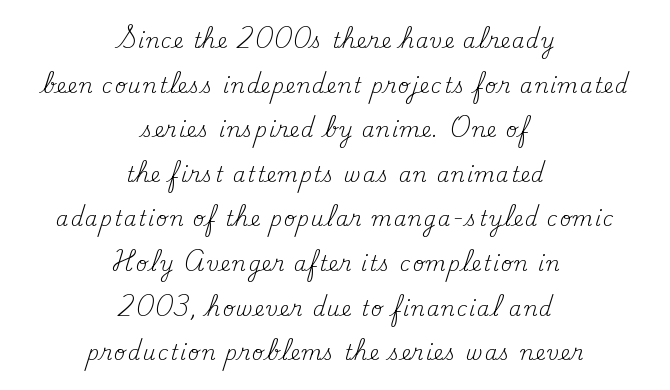
In CSS terms this would be text-align: center. You could fit nearly another row in the gap between these rows. Rule under the text: the space is simply empty. No extra ink here — the face is not bold.
